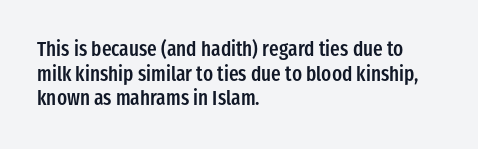
Characters follow at the spacing the type designer built in. The specimen reads as upright at a glance. The specimen omits any rule beneath the text block's lines. Short and long lines alike share a common starting point at left. Notice the strokes are somewhat thickened but not fully heavy: this is a semibold.
